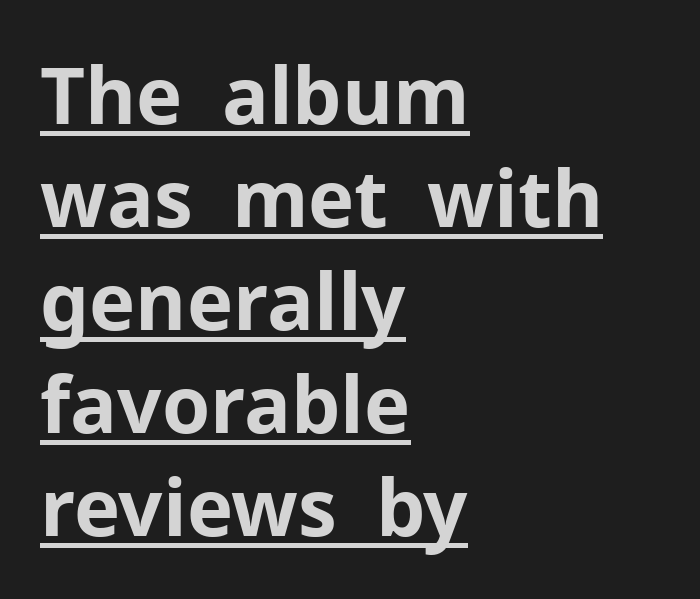
The image shows 78 px bold sans-serif type, upright; set left-aligned, normal line spacing (1.32x), normal letter spacing, underlined; low stroke contrast and a medium x-height.
